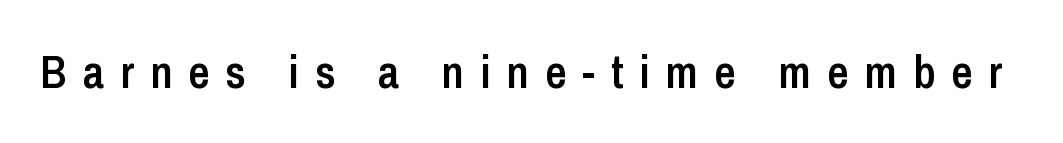
The designer went with a sans here, leaving each stem footless. As a designer I'd log this as weight 600, semibold. Anything drawn beneath the words? Only blank space. The type is letterspaced generously, with wide tracking. Italic? Not at all — the glyphs are vertical. Proportional: the letters do not fall into vertical columns.
